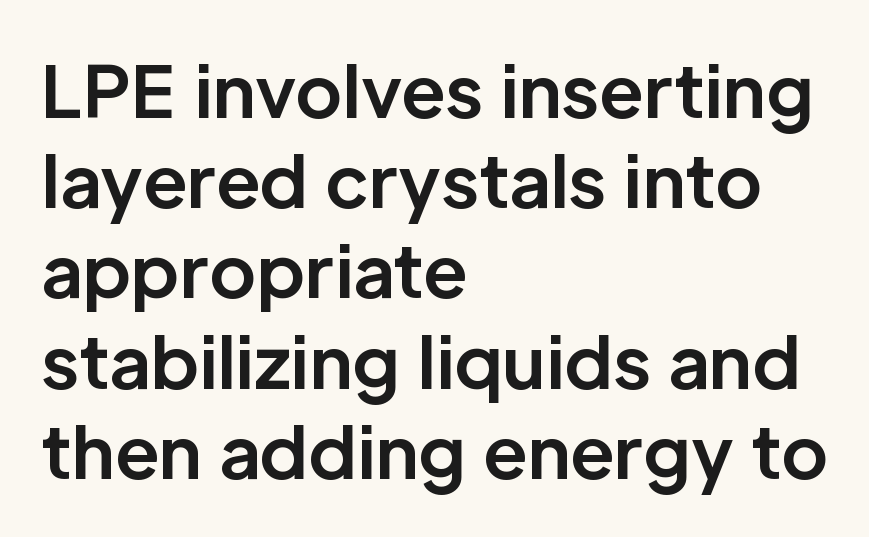
{"serif": "no", "italic": "no", "bold": "yes", "weight": "bold", "width": "normal", "stroke_contrast": "low", "x_height": "medium", "monospaced": "no", "underline": "no", "align": "left", "line_spacing": "normal", "line_spacing_ratio": 1.27, "letter_spacing": "normal", "letter_spacing_em": 0.0, "glyph_px": 71}
